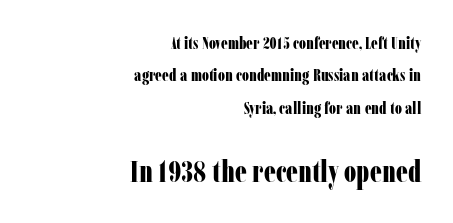
Is the lower block the larger one? Yes — the lower block carries the bigger type. These lines are rendered in a variable-pitch font. The lines in this sample share a right terminus and differ only in where they begin. Font category for this specimen: serif. Each glyph is drawn with heavy, bold strokes. This sample uses an upright cut, with every glyph sitting square on the baseline.
